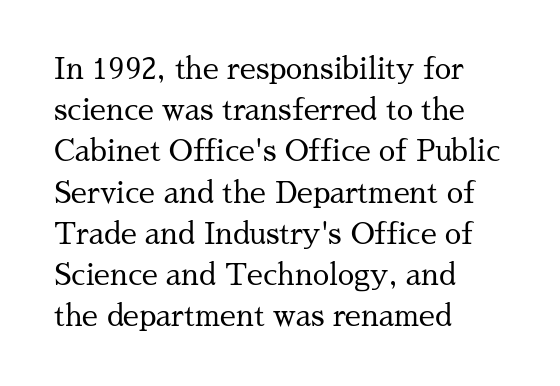
Q: Is the text bold? A: No.
Q: Is the text italic (slanted)? A: No, it is upright.
Q: Is the typeface a serif or a sans-serif typeface? A: Serif.
Q: Is the text underlined? A: No.
Q: How is the paragraph aligned? A: Left-aligned.
Q: Is the spacing between letters normal or unusually wide? A: Normal.
Q: Is the spacing between lines tight, normal or loose? A: Normal.
Q: Width (condensed, normal, or wide)? A: Normal.
Q: Stroke contrast? A: Medium.
Q: x-height? A: Medium.
Q: Monospaced? A: No.
